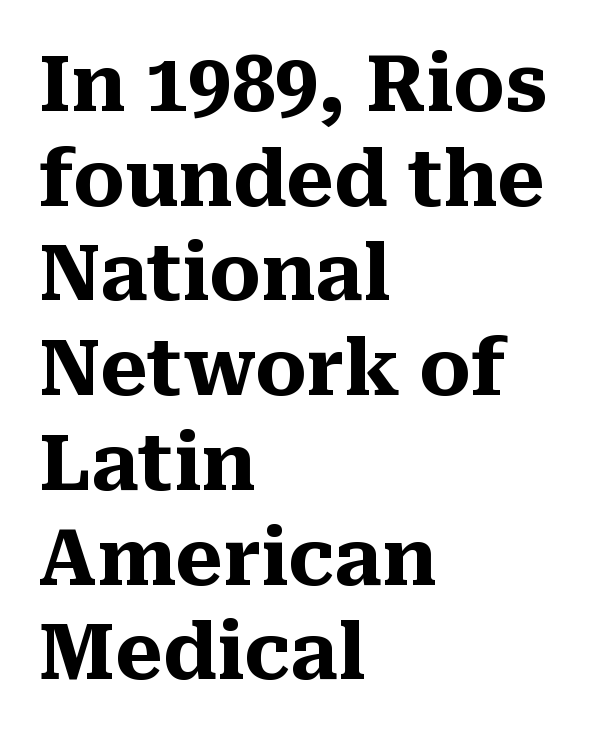
Look at the bottom of the vertical strokes: they flare into serifs here. The face used here is proportionally spaced, like ordinary book or web type. In terms of weight, the rendering is a true, heavy bold. Does the copy run flush right? No — it runs flush left. Only glyphs here, with clear space below each row.
